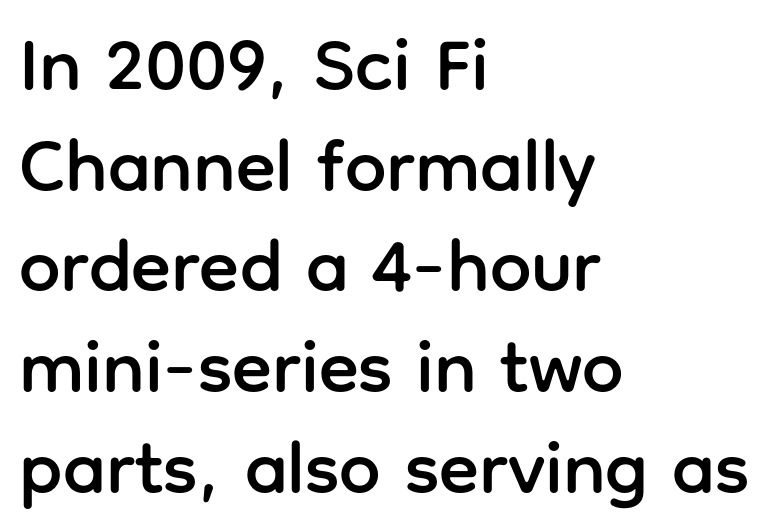
The designer left line spacing at the default. Each line starts at the same left margin while the right side varies. Nothing unusual about the tracking: characters are spaced as the font intends. These lines are composed in type without serifs. Words float on clear page, feet unadorned.
